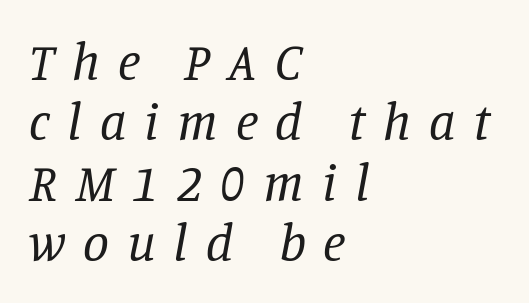
The glyphs in this specimen are seriffed. Letters rest on an invisible, unmarked baseline. Varying glyph widths throughout — classic text-font behaviour. Which margin do the lines hug? The left one — the right edge is uneven. The font is comparable to plain body text, perhaps lighter.
